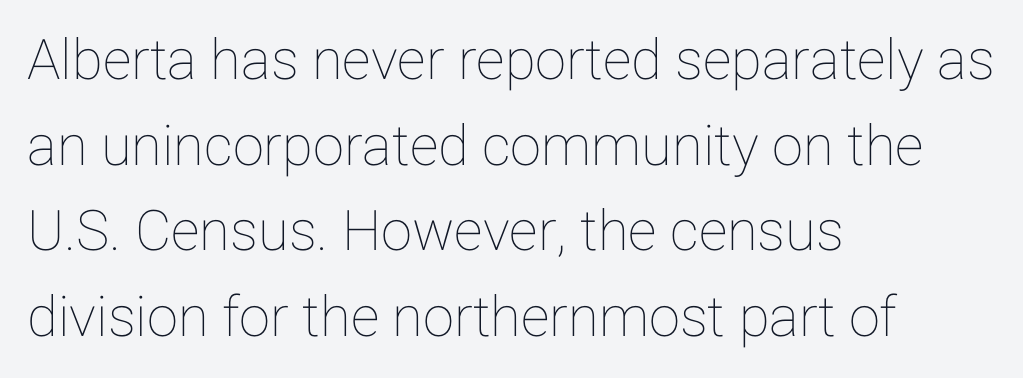
{"italic": "no", "width": "normal", "stroke_contrast": "low", "x_height": "medium", "monospaced": "no", "underline": "no", "align": "left", "line_spacing": "normal", "line_spacing_ratio": 1.53, "letter_spacing": "normal", "letter_spacing_em": 0.0, "glyph_px": 56}
